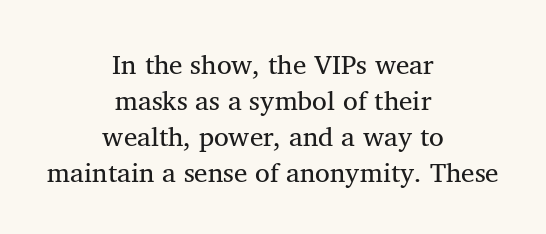
The image shows 27 px text type; set centered, normal line spacing (1.33x), normal letter spacing, not underlined.
